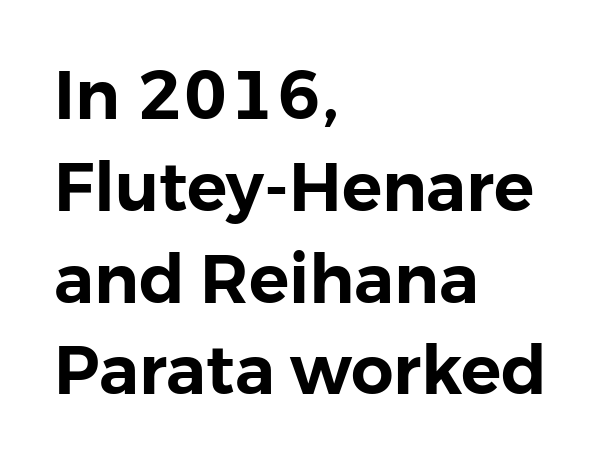
The image shows 67 px sans-serif type, upright; set left-aligned, normal line spacing (1.37x), normal letter spacing, not underlined; low stroke contrast and a medium x-height.
